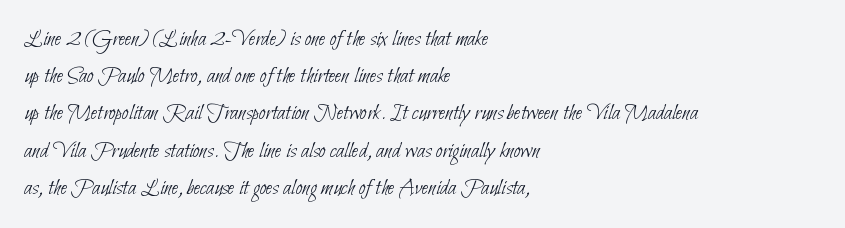
{"bold": "no", "underline": "no", "align": "left", "line_spacing": "normal", "line_spacing_ratio": 1.55, "letter_spacing": "normal", "letter_spacing_em": 0.0, "glyph_px": 24}
